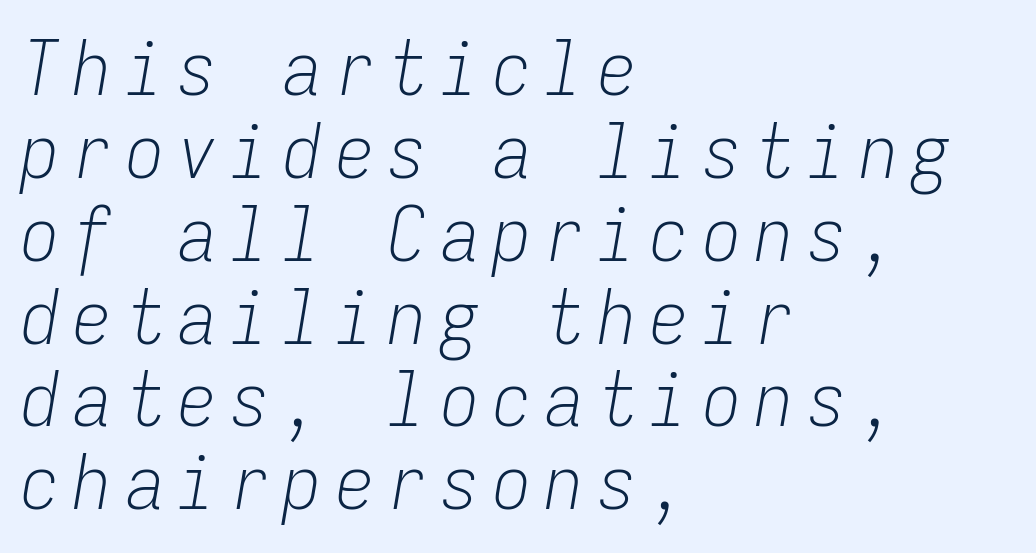
The image shows 76 px light, condensed type, italic (leaning right), monospaced; set left-aligned, tight line spacing (1.09x), not underlined; low stroke contrast and a medium x-height.
